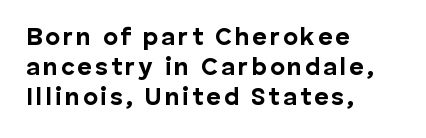
Q: Is the text bold? A: Yes.
Q: Is the text italic (slanted)? A: No, it is upright.
Q: Is the text underlined? A: No.
Q: How is the paragraph aligned? A: Left-aligned.
